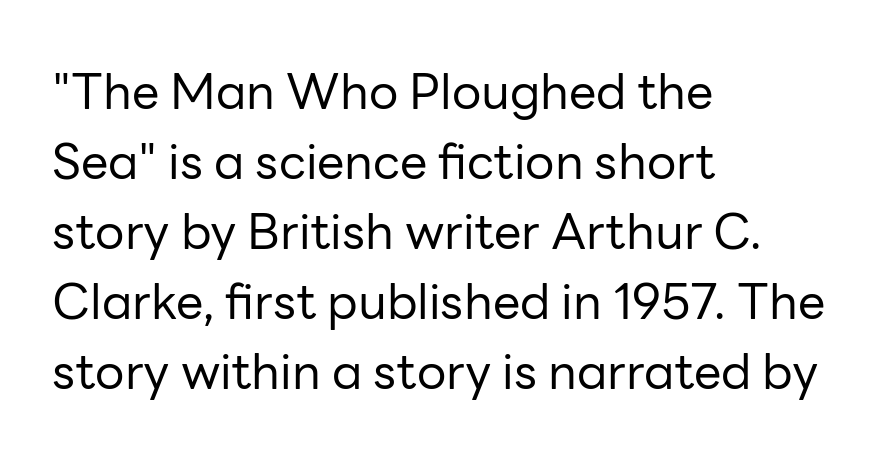
Q: Is the text bold? A: No.
Q: Is the text italic (slanted)? A: No, it is upright.
Q: Is the typeface a serif or a sans-serif typeface? A: Sans-serif.
Q: Is the text underlined? A: No.
Q: How is the paragraph aligned? A: Left-aligned.
Q: Is the spacing between letters normal or unusually wide? A: Normal.
Q: Is the spacing between lines tight, normal or loose? A: Normal.
Q: Width (condensed, normal, or wide)? A: Normal.
Q: Stroke contrast? A: Low.
Q: x-height? A: Medium.
Q: Monospaced? A: No.
